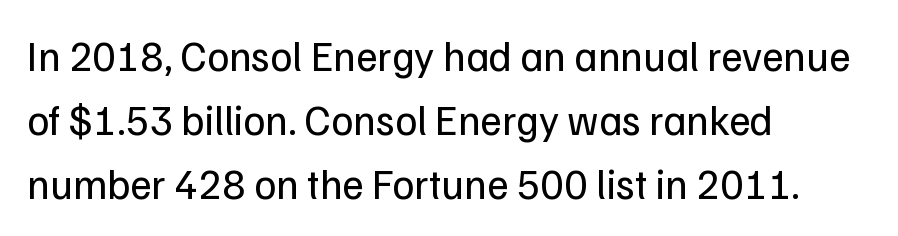
{"serif": "no", "italic": "no", "bold": "no", "weight": "regular", "width": "normal", "stroke_contrast": "low", "x_height": "medium", "monospaced": "no", "underline": "no", "align": "left", "line_spacing": "normal", "line_spacing_ratio": 1.52, "letter_spacing": "normal", "letter_spacing_em": 0.0, "glyph_px": 42}
